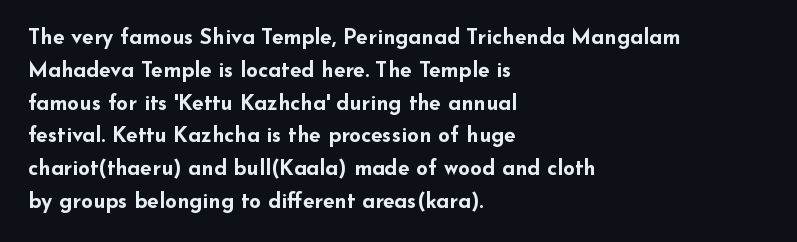
Weight check: bold — yes, fully. This rendering features lettering with no underline. This is the regular roman posture of the typeface. Is there much room between lines? A standard amount, neither cramped nor airy. No extra tracking has been applied to these lines. The rag falls on the right side of this text block.
